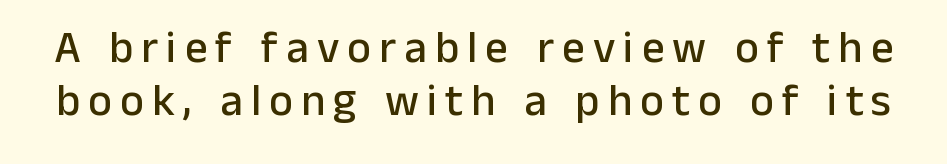
The image shows 45 px sans-serif type, upright; set line spacing 1.17x, not underlined; low stroke contrast and a medium x-height.
